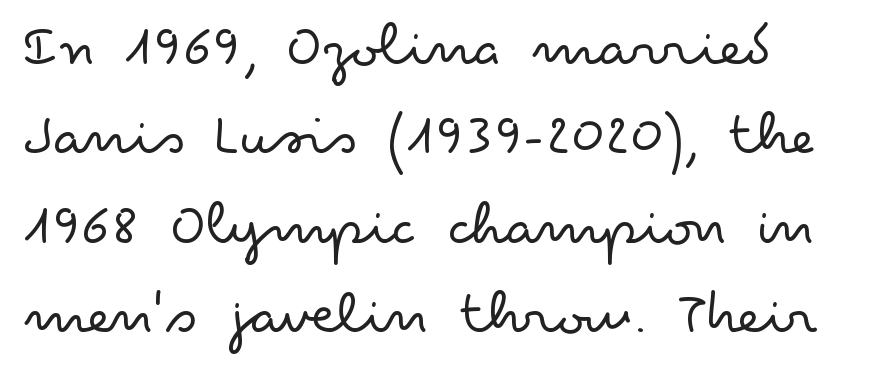
A quiet, ordinary-to-light weight characterises the typeface. This is the regular roman posture of the typeface. Does the type have serifs? No, each stem ends abruptly. A clean baseline with only descenders dipping below it. If you measured baseline to baseline, you'd find a middling distance. Do the characters align in a grid? No, the font is proportional.
